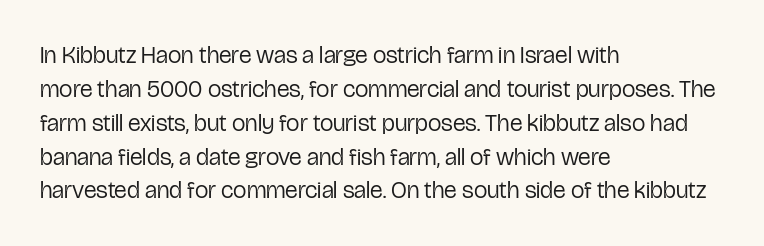
Q: Is the text bold? A: No.
Q: Is the text italic (slanted)? A: No, it is upright.
Q: Is the text underlined? A: No.
Q: How is the paragraph aligned? A: Left-aligned.
Q: Is the spacing between letters normal or unusually wide? A: Normal.
Q: Is the spacing between lines tight, normal or loose? A: Normal.
